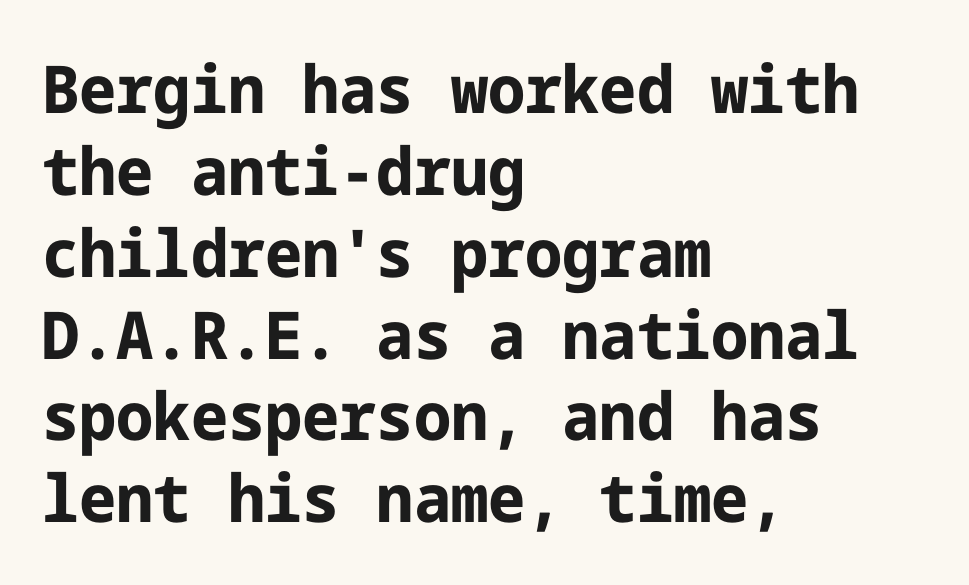
{"serif": "no", "italic": "no", "bold": "yes", "weight": "bold", "width": "normal", "stroke_contrast": "low", "x_height": "medium", "underline": "no", "align": "left", "line_spacing_ratio": 1.24, "letter_spacing": "normal", "letter_spacing_em": 0.0, "glyph_px": 66}
